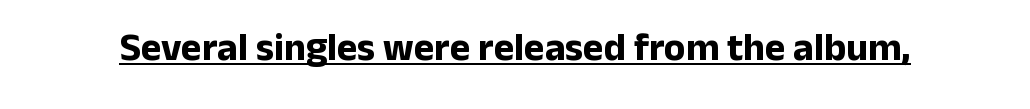
You'd pick this weight for a headline — it's a proper bold. Proportional: the letters do not fall into vertical columns. Is the letter spacing exaggerated? No — it looks like the ordinary default. Check where the strokes stop: nothing finishes them off — pure sans. A roman cut, with each character standing at attention. Glance below the letters and you will spot a drawn line.
